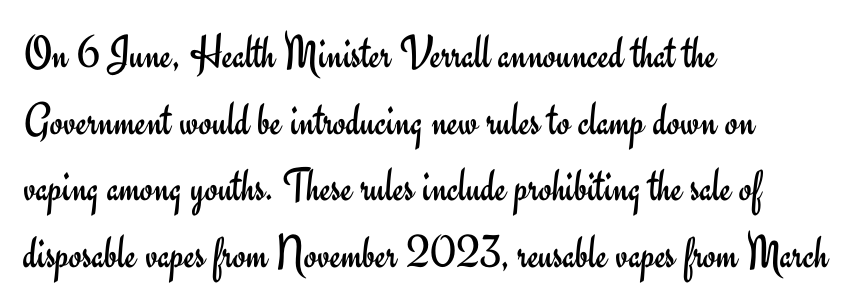
{"serif": "no", "bold": "no", "weight": "regular", "width": "normal", "stroke_contrast": "low", "x_height": "small", "monospaced": "no", "underline": "no", "align": "left", "line_spacing": "normal", "line_spacing_ratio": 1.42, "letter_spacing": "normal", "letter_spacing_em": 0.0, "glyph_px": 47}
